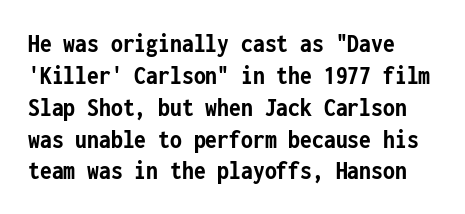
All the whitespace from short lines collects on the right. Italic? Not at all — the glyphs are vertical. Does the weight exceed regular? Yes, all the way to bold. Short note: letters normally spaced. Honestly, there is no underline to notice here at all.
